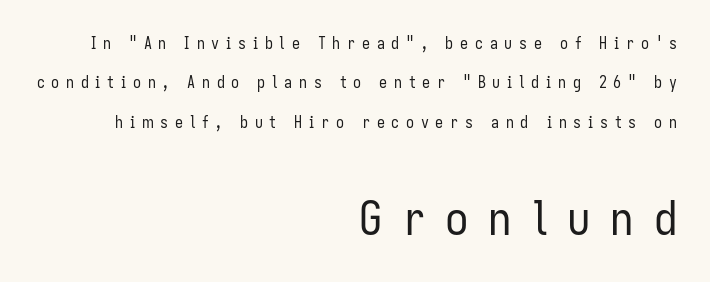
These lines stack with their right ends in a neat column. Compared with typical paragraphs, the rows here are farther apart. Grotesque or geometric, the face here clearly has no serifs. Has an underline been added? It has not. Designer's note — italics off, roman on. There is plenty of visible air inserted between adjacent glyphs.
